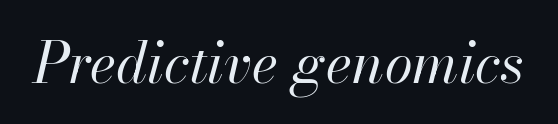
Q: Is the text bold? A: No.
Q: Is the text italic (slanted)? A: Yes, it leans right by about 13 degrees.
Q: Is the text underlined? A: No.
Q: Is the spacing between letters normal or unusually wide? A: Normal.
Q: Width (condensed, normal, or wide)? A: Normal.
Q: Stroke contrast? A: High.
Q: x-height? A: Small.
Q: Monospaced? A: No.
